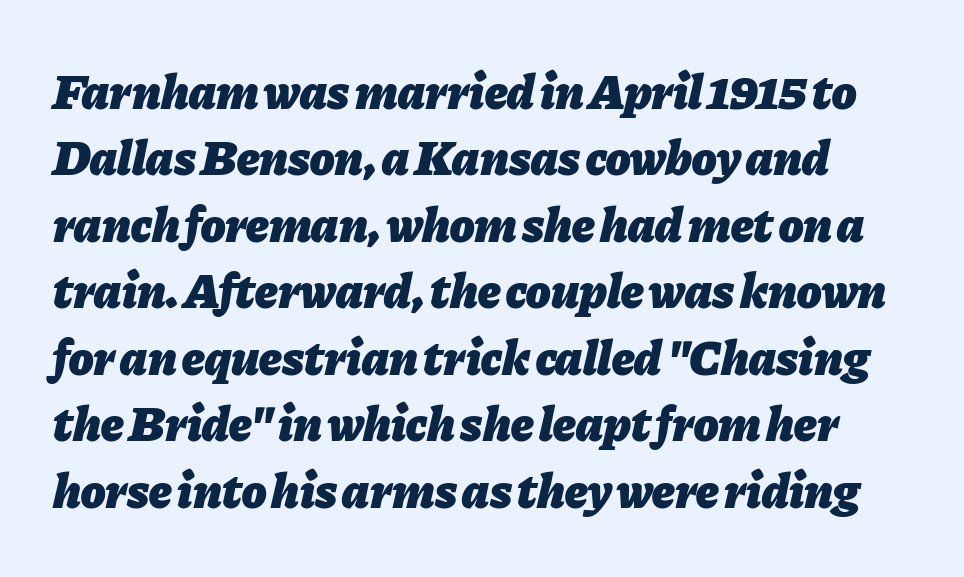
{"italic": "yes", "lean": "right", "slant_degrees": 11, "bold": "yes", "weight": "heavy", "width": "normal", "stroke_contrast": "low", "x_height": "medium", "monospaced": "no", "underline": "no", "line_spacing": "normal", "line_spacing_ratio": 1.33, "letter_spacing": "normal", "letter_spacing_em": 0.0, "glyph_px": 50}
